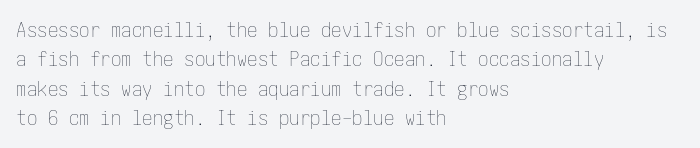
A clean baseline with only descenders dipping below it. If you drew a line through each stem, it would be perfectly vertical. Honestly, the row spacing looks completely unremarkable. Is this a heavy cut? Hardly; it is regular or lighter.
